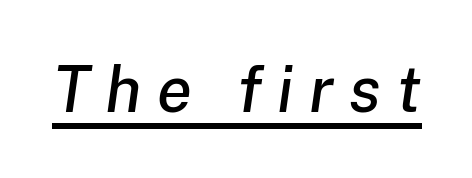
{"italic": "yes", "lean": "right", "slant_degrees": 8, "width": "normal", "stroke_contrast": "low", "x_height": "medium", "monospaced": "no", "underline": "yes", "letter_spacing": "wide", "letter_spacing_em": 0.24, "glyph_px": 64}
